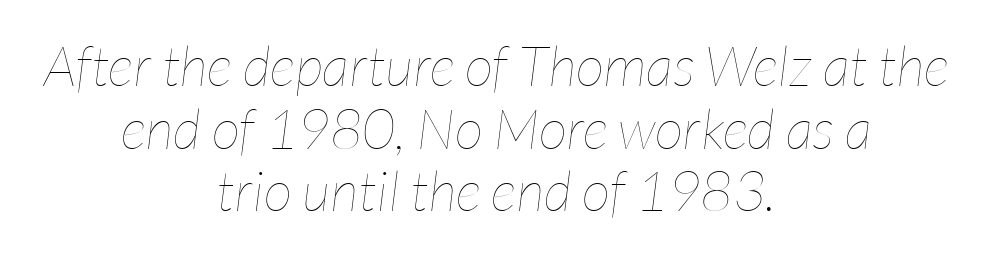
{"italic": "yes", "lean": "right", "slant_degrees": 7, "bold": "no", "weight": "thin", "width": "condensed", "stroke_contrast": "low", "x_height": "medium", "monospaced": "no", "underline": "no", "align": "center", "line_spacing": "tight", "line_spacing_ratio": 1.12, "letter_spacing": "normal", "letter_spacing_em": 0.0, "glyph_px": 56}
